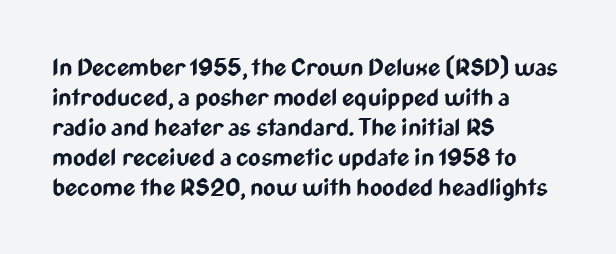
The image shows 24 px bold type, upright; set left-aligned, normal line spacing (1.25x), normal letter spacing, not underlined.
